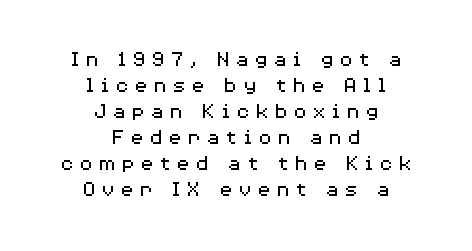
The image shows 23 px text type, upright; set centered, tight line spacing (1.13x), unusually wide letter spacing (+0.22 em), not underlined.
